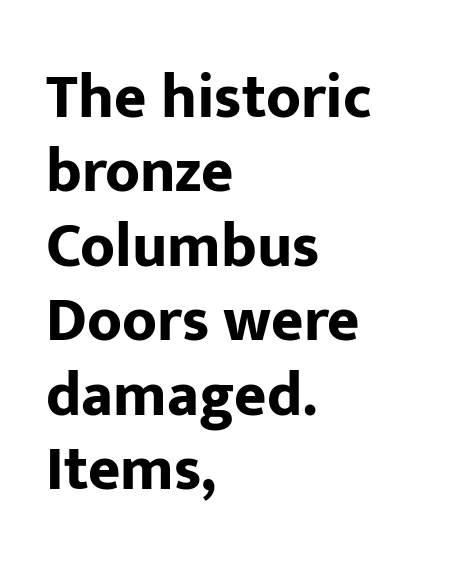
The image shows 62 px bold sans-serif type, upright; set left-aligned, line spacing 1.2x, normal letter spacing, not underlined; low stroke contrast and a medium x-height.
